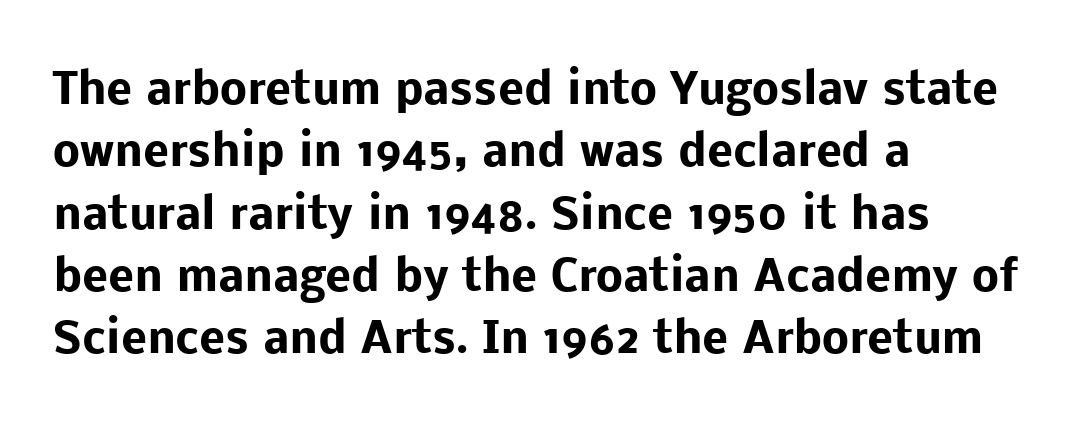
{"serif": "no", "italic": "no", "bold": "yes", "weight": "heavy", "width": "normal", "stroke_contrast": "low", "x_height": "medium", "monospaced": "no", "underline": "no", "align": "left", "line_spacing": "normal", "line_spacing_ratio": 1.45, "letter_spacing": "normal", "letter_spacing_em": 0.0, "glyph_px": 43}
